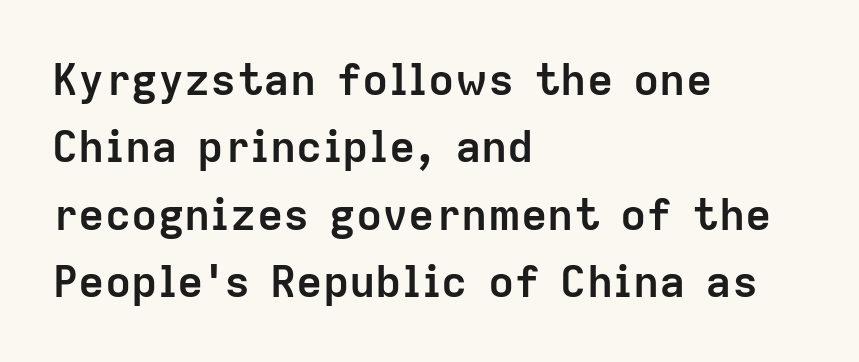
The image shows 44 px semibold sans-serif type, upright; set left-aligned, normal line spacing (1.53x), normal letter spacing, not underlined; low stroke contrast and a medium x-height.
